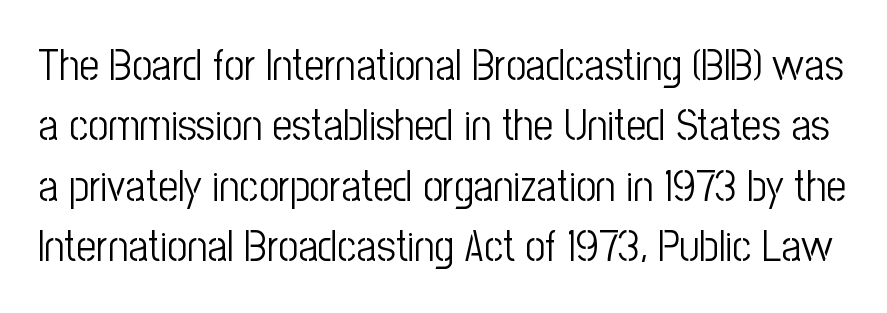
The image shows 44 px light, condensed sans-serif type, upright; set normal line spacing (1.37x), normal letter spacing, not underlined; low stroke contrast and a medium x-height.
